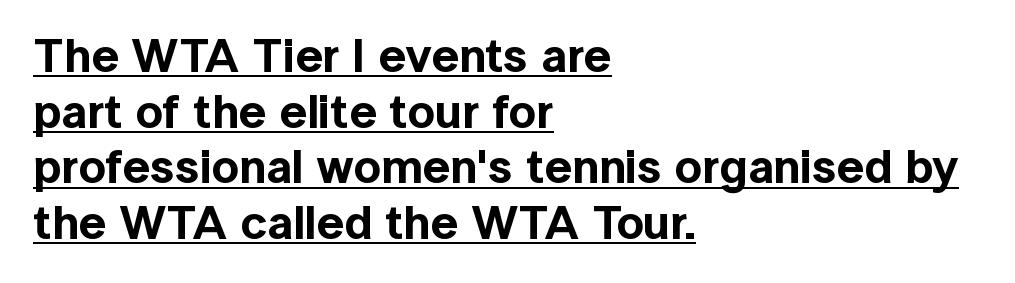
{"serif": "no", "italic": "no", "width": "normal", "x_height": "medium", "monospaced": "no", "underline": "yes", "align": "left", "line_spacing_ratio": 1.16, "letter_spacing": "normal", "letter_spacing_em": 0.0, "glyph_px": 48}
